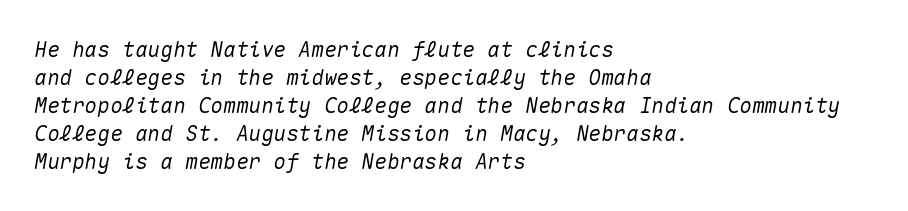
One glance says typical: line gaps are just what's usual. When letters slant like this, we call the style italic. The space beneath each line is pristine and unruled. You could call the tracking neutral — neither tight nor loose. Line starts are locked; line ends wander.
